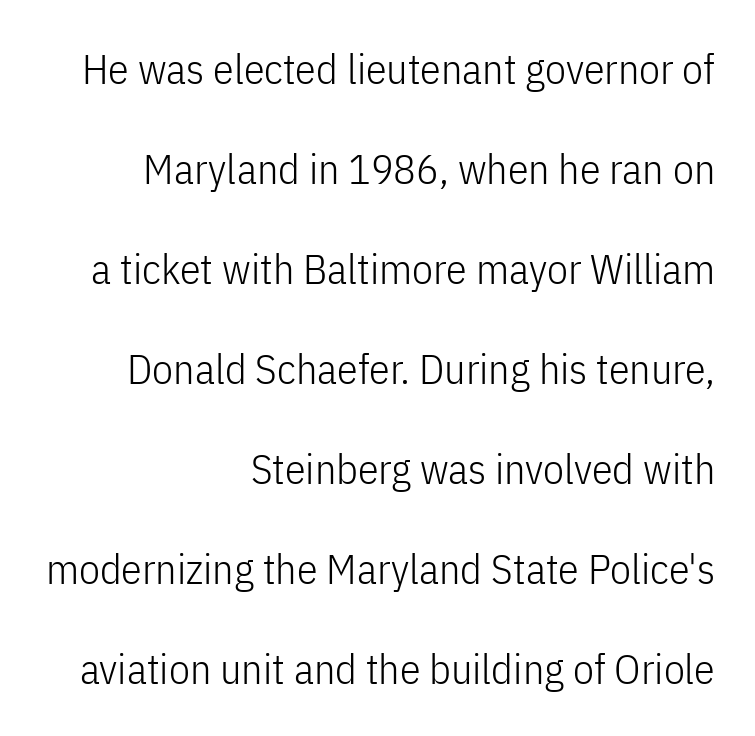
Q: Is the text bold? A: No.
Q: Is the text italic (slanted)? A: No, it is upright.
Q: Is the typeface a serif or a sans-serif typeface? A: Sans-serif.
Q: Is the text underlined? A: No.
Q: How is the paragraph aligned? A: Right-aligned.
Q: Is the spacing between letters normal or unusually wide? A: Normal.
Q: Is the spacing between lines tight, normal or loose? A: Loose.
Q: Width (condensed, normal, or wide)? A: Condensed.
Q: Stroke contrast? A: Low.
Q: x-height? A: Medium.
Q: Monospaced? A: No.
